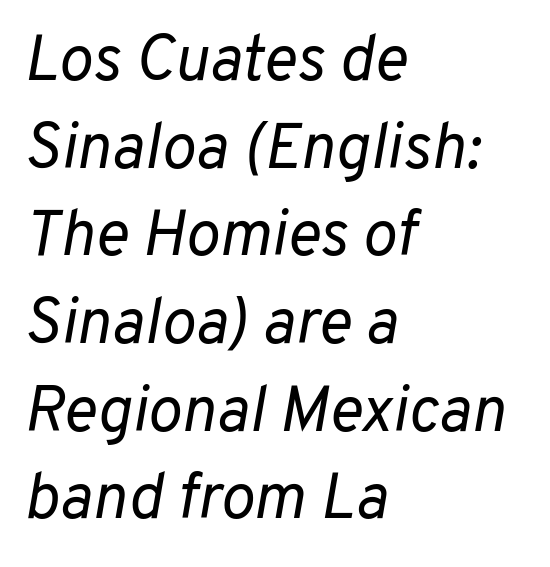
Is the type slanted? Yes — the strokes lean at a clear angle. Baseline-to-baseline distance is the conventional proportion of letter height. The horizontal fit of the characters is conventional and even. The face looks like a standard text weight, possibly lighter. The lines in this sample share a left origin and differ only in where they stop.
